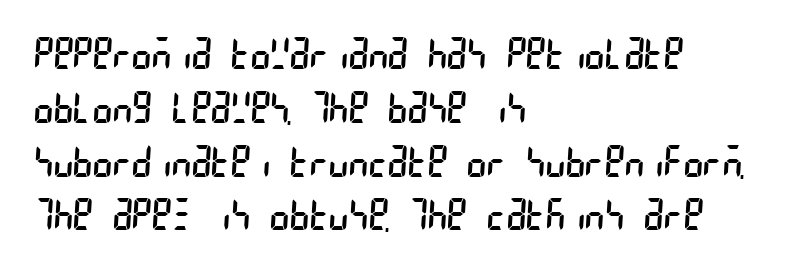
The image shows 42 px regular-weight, condensed sans-serif type; set left-aligned, normal line spacing (1.28x), normal letter spacing, not underlined; low stroke contrast and a large x-height.
